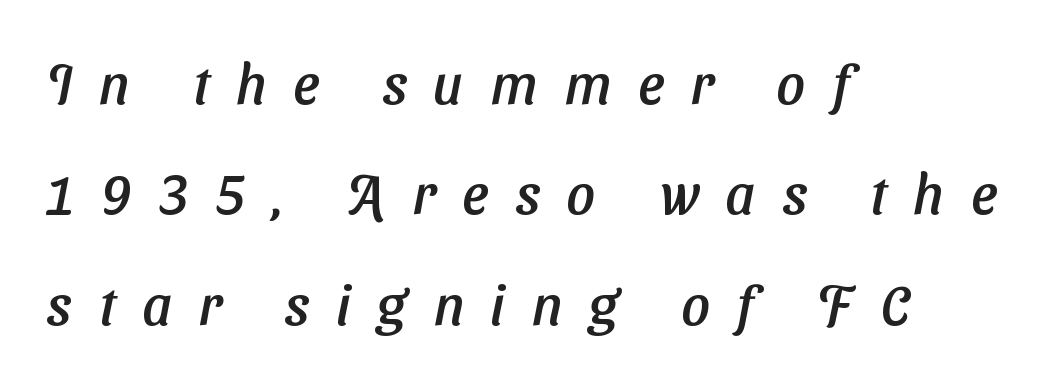
{"serif": "no", "width": "normal", "stroke_contrast": "low", "x_height": "medium", "monospaced": "no", "underline": "no", "align": "left", "line_spacing": "loose", "line_spacing_ratio": 1.97, "letter_spacing": "wide", "letter_spacing_em": 0.48, "glyph_px": 56}
